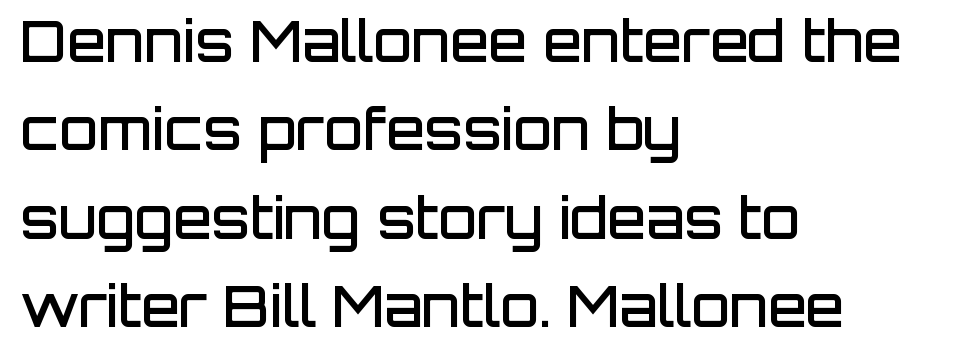
{"serif": "no", "italic": "no", "bold": "semi", "weight": "semibold", "width": "normal", "stroke_contrast": "low", "x_height": "large", "monospaced": "no", "underline": "no", "align": "left", "line_spacing": "normal", "line_spacing_ratio": 1.58, "letter_spacing": "normal", "letter_spacing_em": 0.0, "glyph_px": 56}
